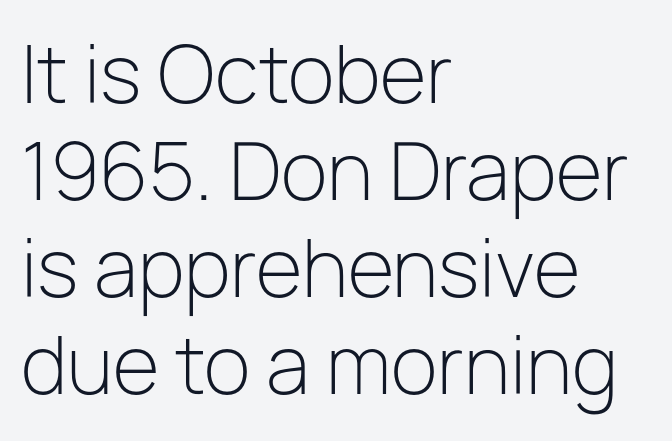
Q: Is the text bold? A: No.
Q: Is the text italic (slanted)? A: No, it is upright.
Q: Is the typeface a serif or a sans-serif typeface? A: Sans-serif.
Q: Is the text underlined? A: No.
Q: How is the paragraph aligned? A: Left-aligned.
Q: Is the spacing between letters normal or unusually wide? A: Normal.
Q: Is the spacing between lines tight, normal or loose? A: Normal.
Q: Width (condensed, normal, or wide)? A: Normal.
Q: Stroke contrast? A: Low.
Q: x-height? A: Medium.
Q: Monospaced? A: No.
